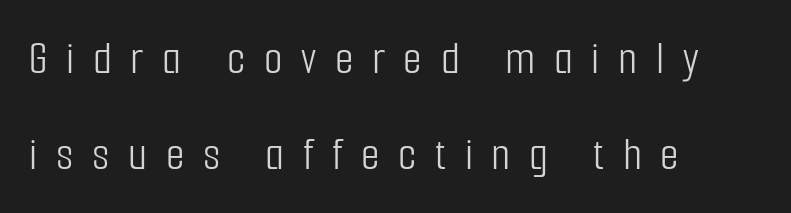
The image shows 48 px light, condensed sans-serif type, upright; set left-aligned, loose line spacing (2.0x), unusually wide letter spacing (+0.39 em), not underlined; low stroke contrast and a medium x-height.
